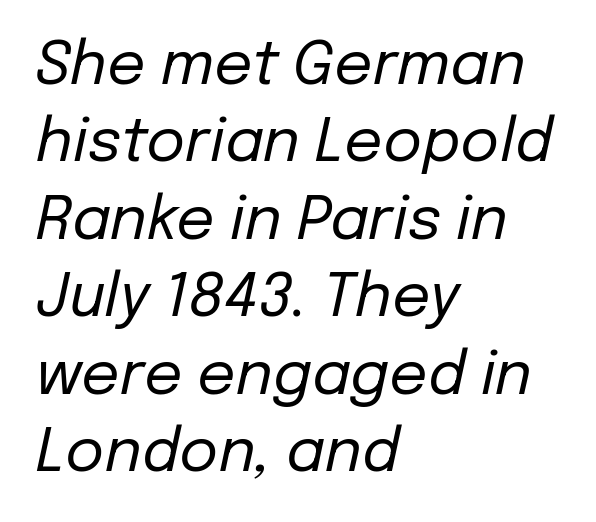
The image shows 60 px regular-weight type, italic (leaning right); set left-aligned, normal line spacing (1.29x), normal letter spacing, not underlined; low stroke contrast and a medium x-height.
